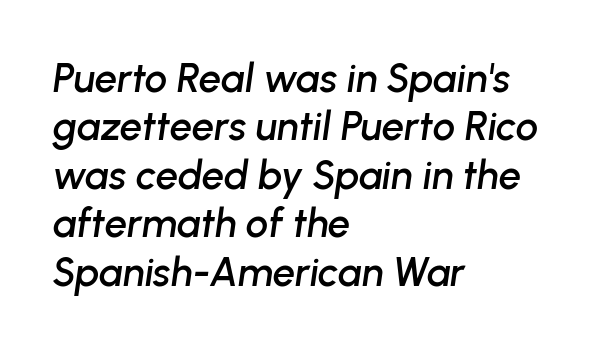
{"italic": "yes", "lean": "right", "slant_degrees": 8, "width": "normal", "stroke_contrast": "low", "x_height": "medium", "monospaced": "no", "underline": "no", "align": "left", "line_spacing_ratio": 1.21, "letter_spacing": "normal", "letter_spacing_em": 0.0, "glyph_px": 40}
